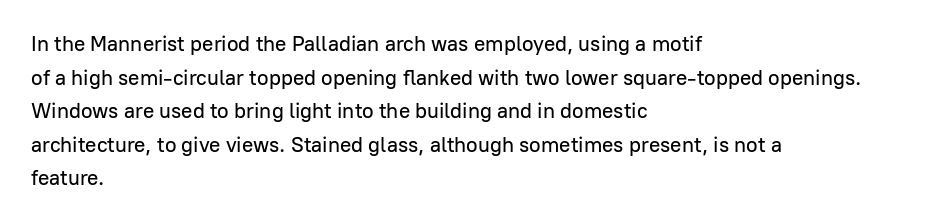
The image shows 21 px text type, upright; set left-aligned, normal line spacing (1.6x), normal letter spacing, not underlined.
